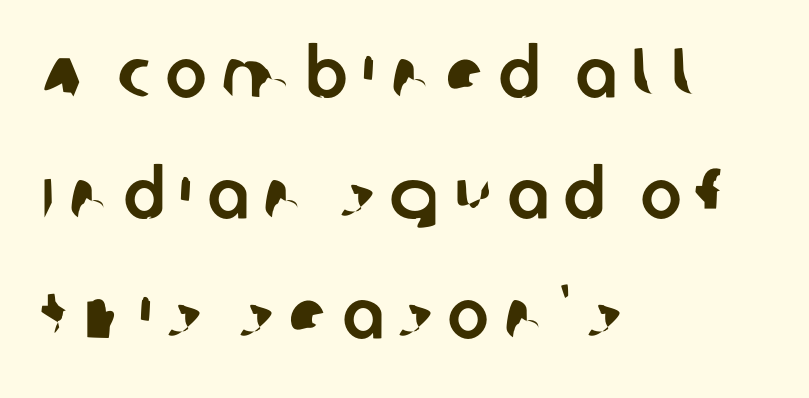
{"serif": "no", "width": "normal", "stroke_contrast": "low", "x_height": "large", "monospaced": "no", "underline": "no", "align": "left", "line_spacing_ratio": 1.75, "letter_spacing": "wide", "letter_spacing_em": 0.22, "glyph_px": 69}
